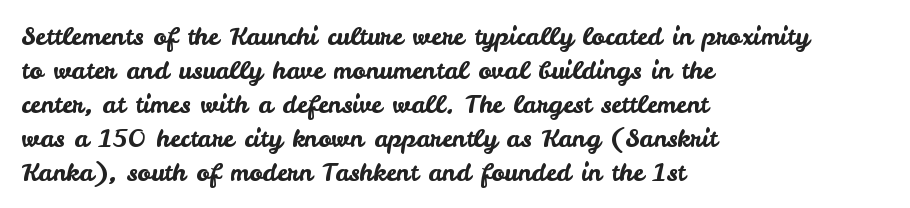
Q: Is the text italic (slanted)? A: Yes.
Q: Is the text underlined? A: No.
Q: How is the paragraph aligned? A: Left-aligned.
Q: Is the spacing between letters normal or unusually wide? A: Normal.
Q: Is the spacing between lines tight, normal or loose? A: Normal.
